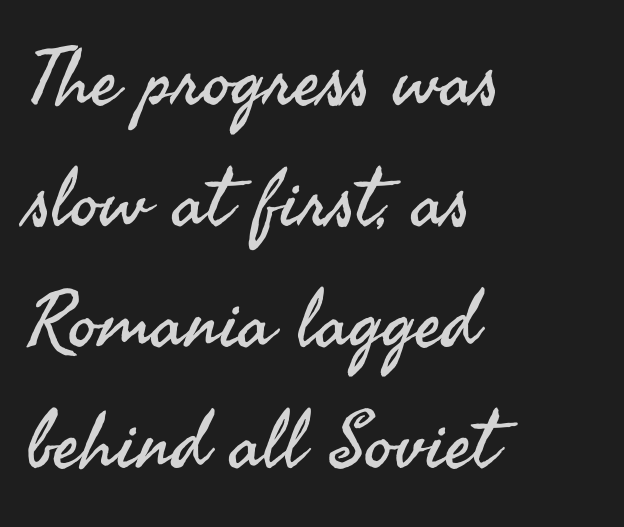
{"serif": "no", "bold": "no", "weight": "regular", "width": "normal", "stroke_contrast": "medium", "x_height": "small", "monospaced": "no", "underline": "no", "align": "left", "line_spacing": "normal", "line_spacing_ratio": 1.53, "letter_spacing": "normal", "letter_spacing_em": 0.0, "glyph_px": 79}
